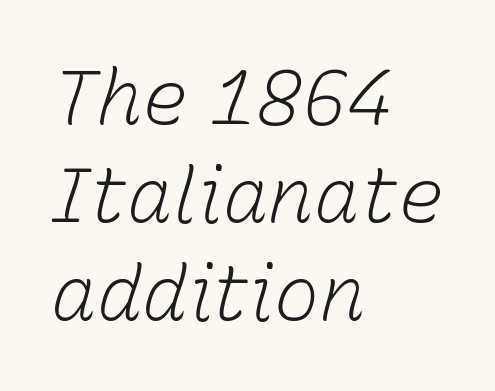
{"italic": "yes", "lean": "right", "slant_degrees": 15, "bold": "no", "weight": "light", "width": "normal", "stroke_contrast": "low", "x_height": "medium", "monospaced": "no", "underline": "no", "align": "left", "line_spacing": "normal", "line_spacing_ratio": 1.29, "letter_spacing": "normal", "letter_spacing_em": 0.0, "glyph_px": 76}
